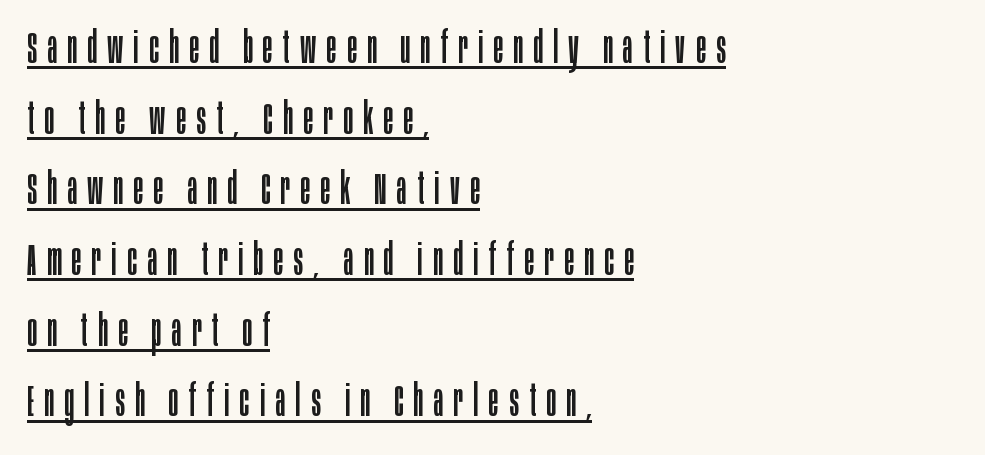
The image shows 45 px regular-weight, condensed sans-serif type, upright; set left-aligned, normal line spacing (1.57x), unusually wide letter spacing (+0.23 em), underlined; low stroke contrast and a large x-height.
